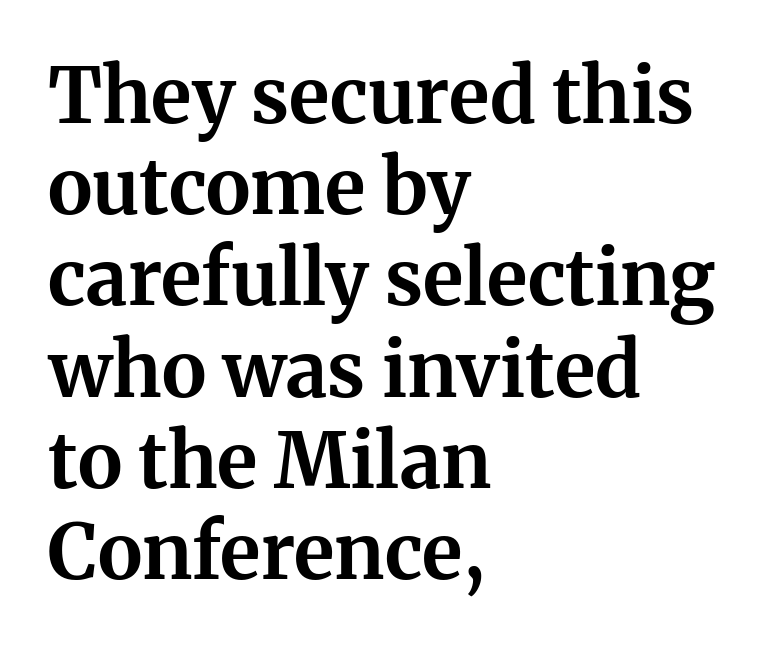
{"serif": "yes", "italic": "no", "bold": "yes", "weight": "bold", "width": "normal", "stroke_contrast": "medium", "x_height": "medium", "monospaced": "no", "underline": "no", "align": "left", "line_spacing_ratio": 1.2, "letter_spacing": "normal", "letter_spacing_em": 0.0, "glyph_px": 76}
